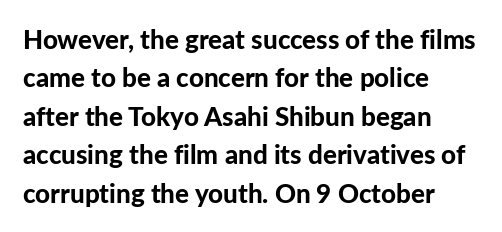
The image shows 26 px bold type, upright; set left-aligned, normal line spacing (1.48x), normal letter spacing, not underlined.
